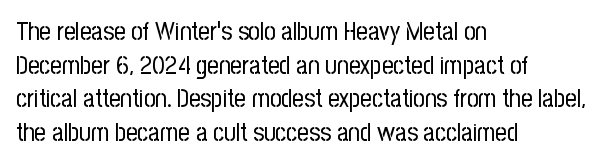
Q: Is the text bold? A: No.
Q: Is the text italic (slanted)? A: No, it is upright.
Q: Is the text underlined? A: No.
Q: How is the paragraph aligned? A: Left-aligned.
Q: Is the spacing between letters normal or unusually wide? A: Normal.
Q: Is the spacing between lines tight, normal or loose? A: Normal.
